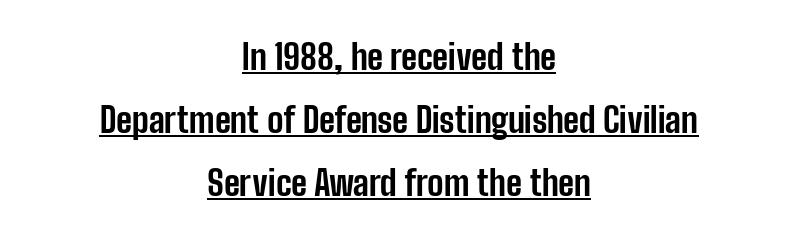
The image shows 34 px bold, condensed sans-serif type, upright; set centered, line spacing 1.86x, normal letter spacing, underlined; low stroke contrast and a medium x-height.
